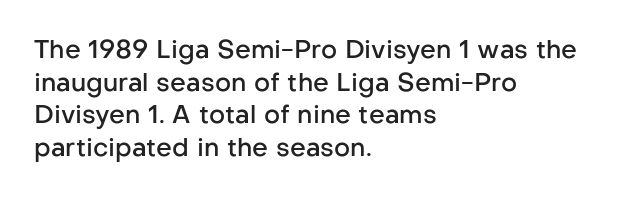
Q: Is the text bold? A: Semi-bold.
Q: Is the text italic (slanted)? A: No, it is upright.
Q: Is the text underlined? A: No.
Q: How is the paragraph aligned? A: Left-aligned.
Q: Is the spacing between letters normal or unusually wide? A: Normal.
Q: Is the spacing between lines tight, normal or loose? A: Normal.
